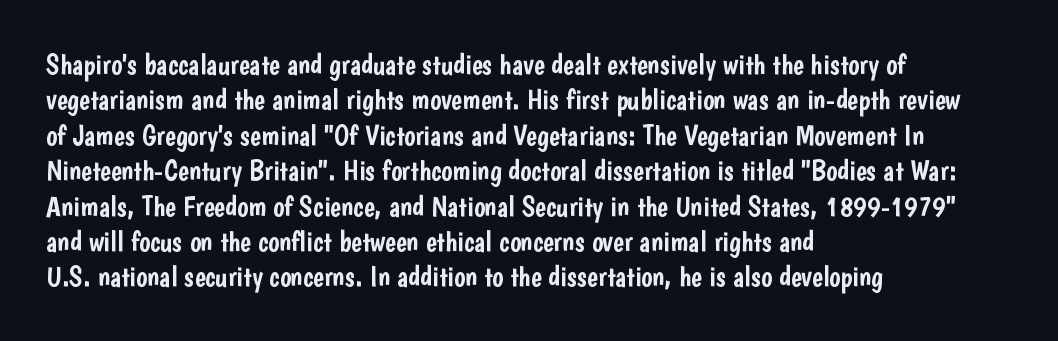
The letters stand upright; this is a roman face. Glance below the letters and you will spot only blank space. Character widths vary here, with narrow letters taking less room than wide ones. Typographically, this falls in the sans-serif category.
